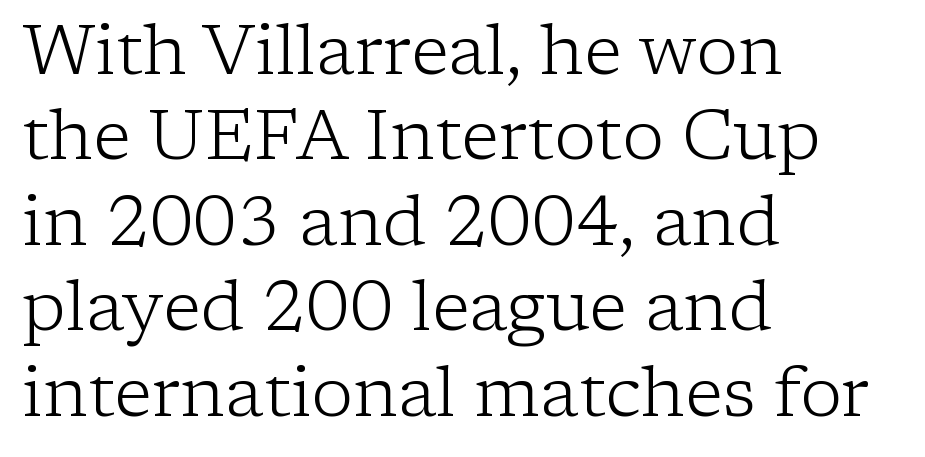
The image shows 70 px light serif type, upright; set left-aligned, line spacing 1.22x, normal letter spacing, not underlined; low stroke contrast and a medium x-height.
